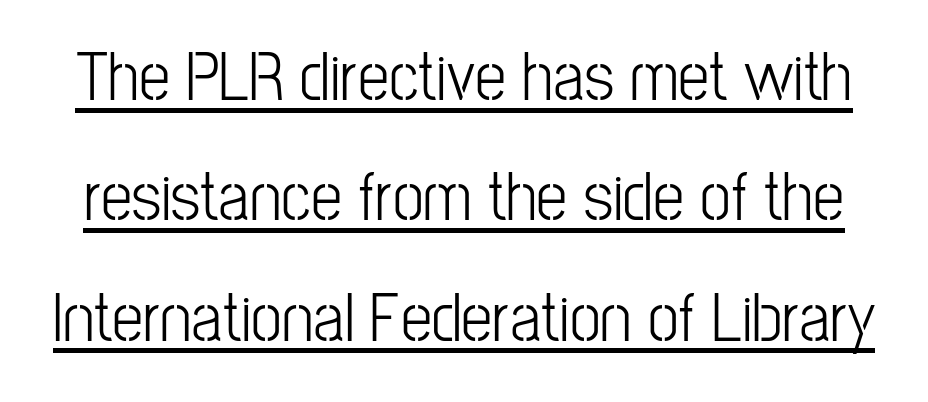
The type is set solid horizontally, with unmodified tracking. Do the characters align in a grid? No, the font is proportional. No italicization has been applied; the sample stays upright. Is the stroke heavy? The answer is a plain regular-or-lighter.
